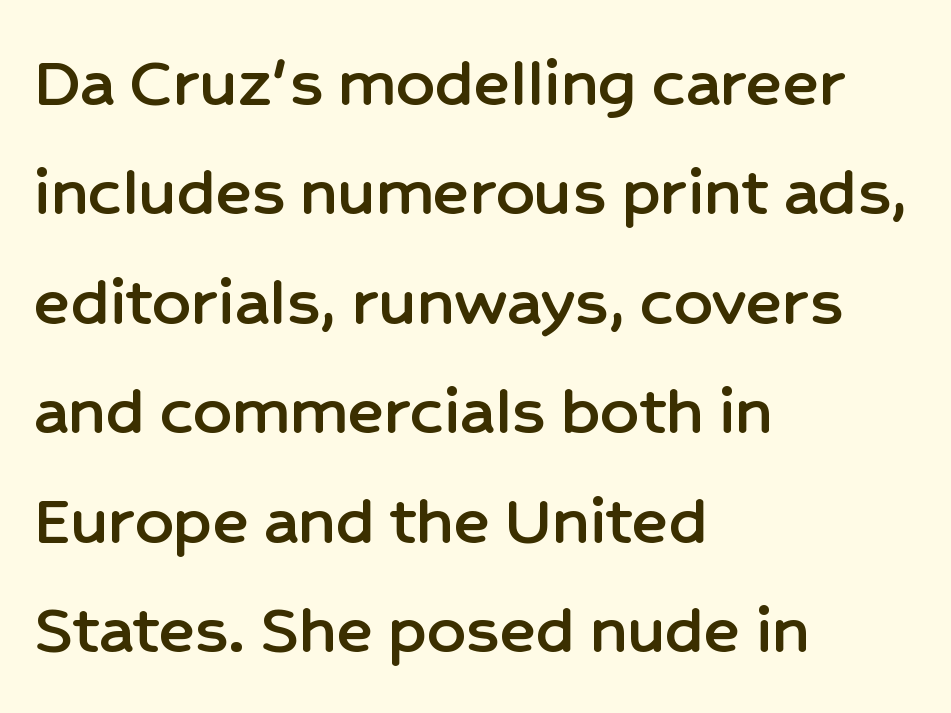
Q: Is the text italic (slanted)? A: No, it is upright.
Q: Is the typeface a serif or a sans-serif typeface? A: Sans-serif.
Q: Is the text underlined? A: No.
Q: How is the paragraph aligned? A: Left-aligned.
Q: Is the spacing between letters normal or unusually wide? A: Normal.
Q: Is the spacing between lines tight, normal or loose? A: Normal.
Q: Width (condensed, normal, or wide)? A: Normal.
Q: Stroke contrast? A: Low.
Q: x-height? A: Medium.
Q: Monospaced? A: No.
